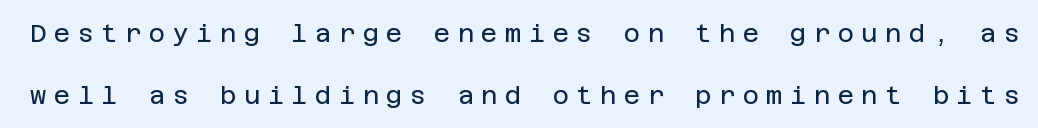
Q: Is the text bold? A: No.
Q: Is the text italic (slanted)? A: No, it is upright.
Q: Is the text underlined? A: No.
Q: Is the spacing between letters normal or unusually wide? A: Unusually wide.
Q: Is the spacing between lines tight, normal or loose? A: Loose.
